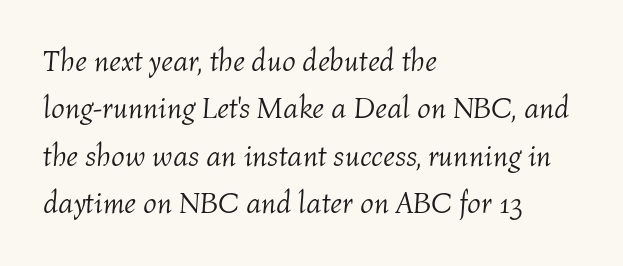
The image shows 30 px light type, italic (leaning right); set left-aligned, normal line spacing (1.58x), normal letter spacing, not underlined; medium stroke contrast and a medium x-height.
